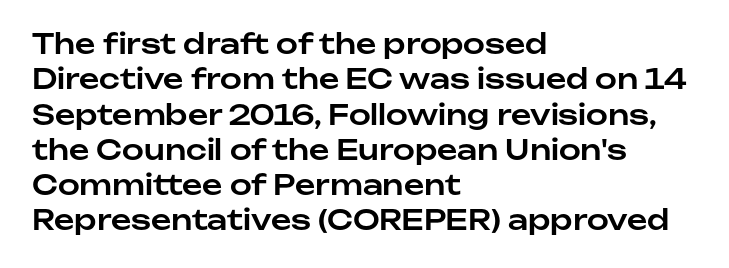
The image shows 28 px sans-serif type, upright; set left-aligned, normal line spacing (1.26x), normal letter spacing, not underlined; low stroke contrast and a medium x-height.
